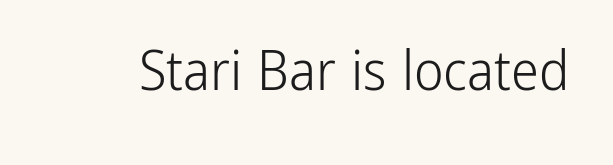
The image shows 56 px light, condensed sans-serif type, upright; set normal letter spacing, not underlined; low stroke contrast and a medium x-height.
